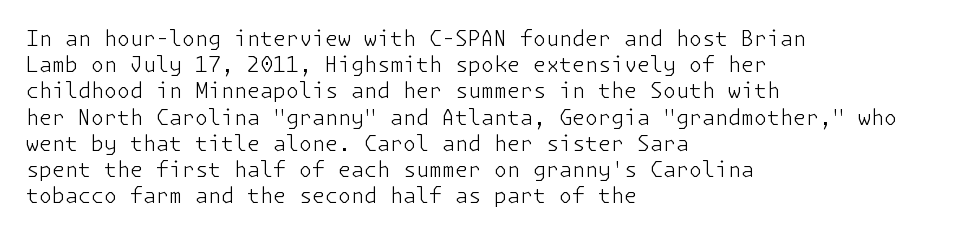
Does extra space separate the letters? No, they use regular spacing. Layout note: lines flush left. The area under the type is left untouched. This reads as an unemphasized weight, regular at the heaviest. This is roman type, the default non-slanted kind. Vertical spacing — default.
